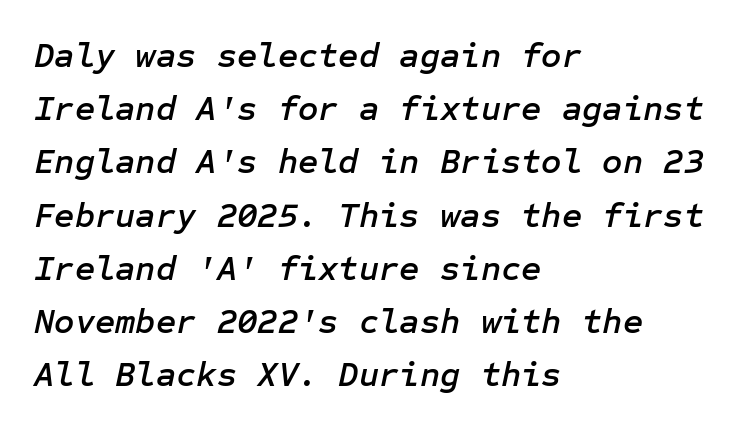
Q: Is the text italic (slanted)? A: Yes, it leans right by about 12 degrees.
Q: Is the text underlined? A: No.
Q: How is the paragraph aligned? A: Left-aligned.
Q: Is the spacing between letters normal or unusually wide? A: Normal.
Q: Is the spacing between lines tight, normal or loose? A: Normal.
Q: Width (condensed, normal, or wide)? A: Normal.
Q: Stroke contrast? A: Low.
Q: x-height? A: Medium.
